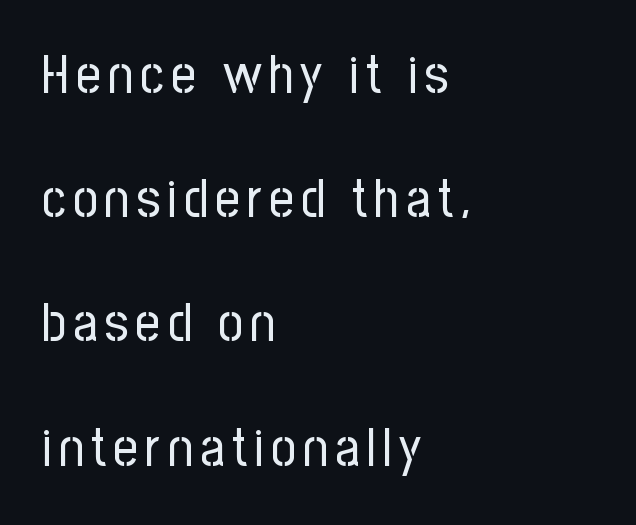
Q: Is the text bold? A: No.
Q: Is the text italic (slanted)? A: No, it is upright.
Q: Is the typeface a serif or a sans-serif typeface? A: Sans-serif.
Q: Is the text underlined? A: No.
Q: How is the paragraph aligned? A: Left-aligned.
Q: Is the spacing between lines tight, normal or loose? A: Loose.
Q: Width (condensed, normal, or wide)? A: Condensed.
Q: Stroke contrast? A: Low.
Q: x-height? A: Medium.
Q: Monospaced? A: No.
